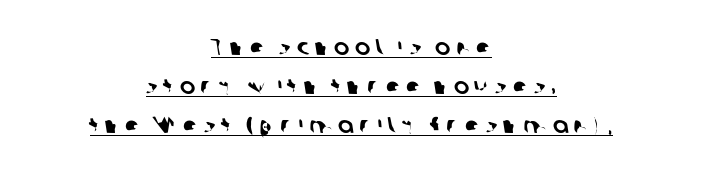
Interline gaps are of average width in this sample. Display-style spreading of the glyphs; the letterfit is very open. The setting favours the middle, as headings and verse often do. Every word sits above its own underline.
